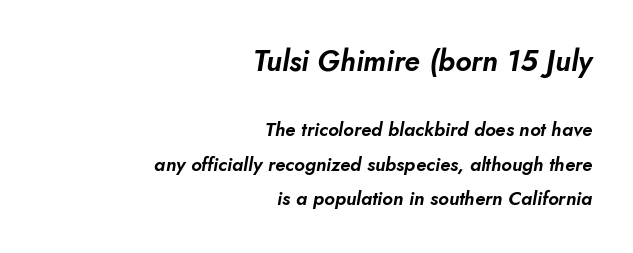
The image shows 29 px text type, italic (leaning right); set right-aligned, line spacing 1.8x, normal letter spacing, not underlined; the first (top) block is 1.53x larger; low stroke contrast and a small x-height.
